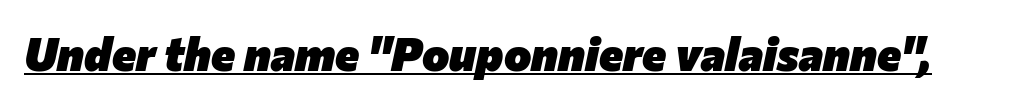
A typesetter would call this proportional, since set widths differ per character. There is no visible air inserted between adjacent glyphs. This rendering features underlined lettering. As a designer I'd log this as weight 700, bold.
